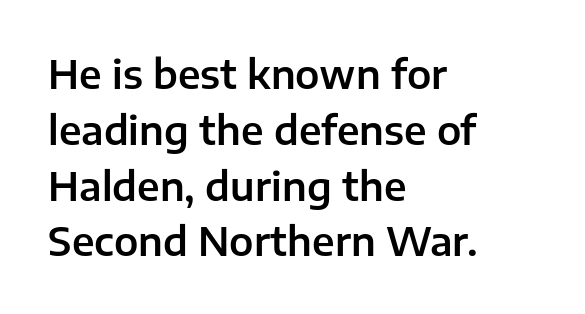
{"serif": "no", "italic": "no", "width": "normal", "stroke_contrast": "low", "x_height": "medium", "monospaced": "no", "underline": "no", "align": "left", "line_spacing": "normal", "line_spacing_ratio": 1.43, "letter_spacing": "normal", "letter_spacing_em": 0.0, "glyph_px": 39}
